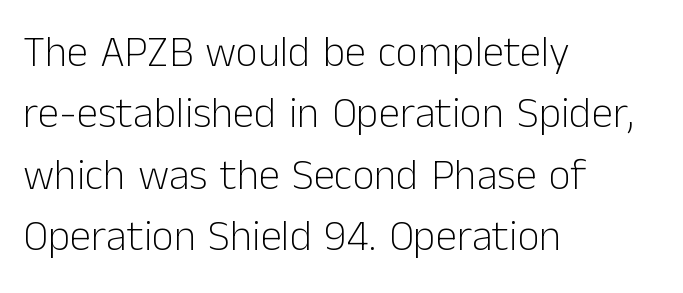
Q: Is the text bold? A: No.
Q: Is the text italic (slanted)? A: No, it is upright.
Q: Is the typeface a serif or a sans-serif typeface? A: Sans-serif.
Q: Is the text underlined? A: No.
Q: How is the paragraph aligned? A: Left-aligned.
Q: Is the spacing between letters normal or unusually wide? A: Normal.
Q: Is the spacing between lines tight, normal or loose? A: Normal.
Q: Width (condensed, normal, or wide)? A: Normal.
Q: Stroke contrast? A: Low.
Q: x-height? A: Medium.
Q: Monospaced? A: No.
